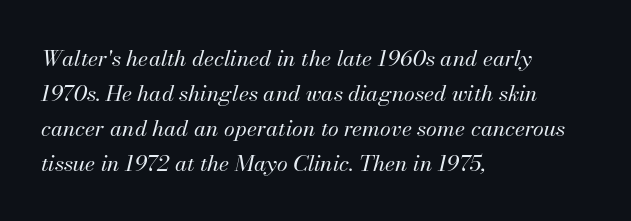
The weight would be labelled regular, book, light, or lighter still. Clear beneath every line of the passage. The face used here is rendered with its standard letterfit. Horizontally, the lines are justified to the leading edge only.
